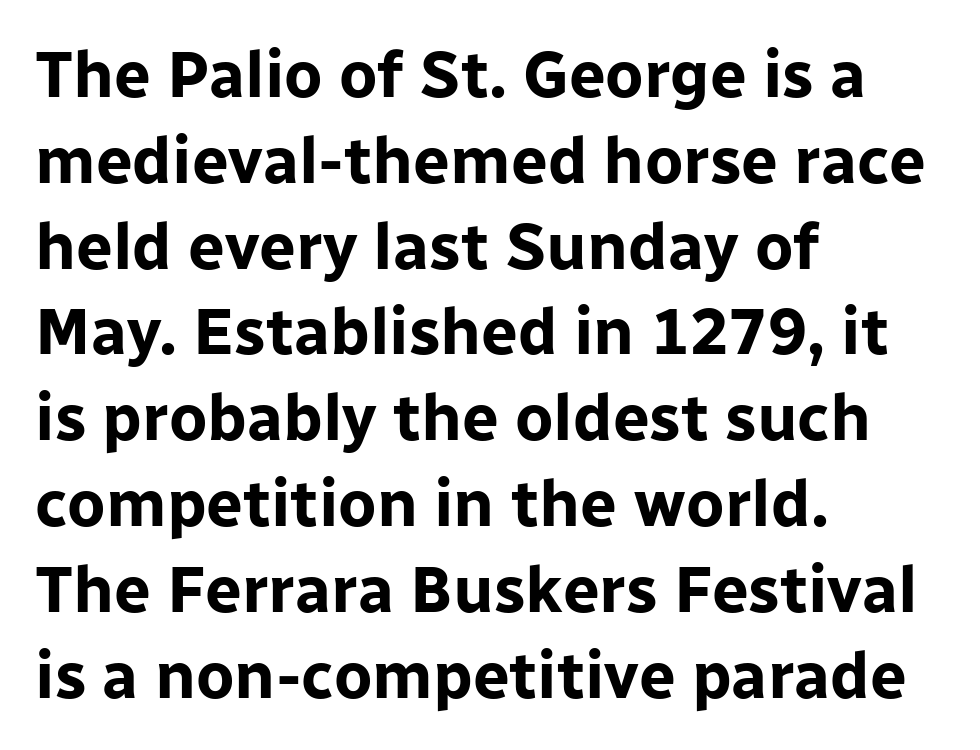
Q: Is the text bold? A: Yes.
Q: Is the text italic (slanted)? A: No, it is upright.
Q: Is the typeface a serif or a sans-serif typeface? A: Sans-serif.
Q: Is the text underlined? A: No.
Q: How is the paragraph aligned? A: Left-aligned.
Q: Is the spacing between letters normal or unusually wide? A: Normal.
Q: Is the spacing between lines tight, normal or loose? A: Normal.
Q: Width (condensed, normal, or wide)? A: Normal.
Q: Stroke contrast? A: Low.
Q: x-height? A: Medium.
Q: Monospaced? A: No.
